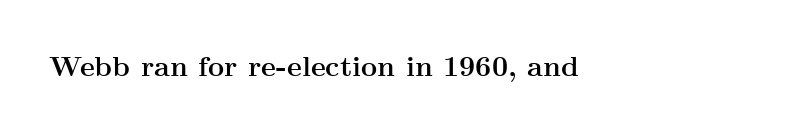
These lines stack with their left ends in a neat column. The face used here is seriffed, in the tradition of book romans. Just letters on the line, the space beneath them empty. The rendering uses natural spacing where letterforms have individual widths. In terms of weight, the rendering is a true, heavy bold.
